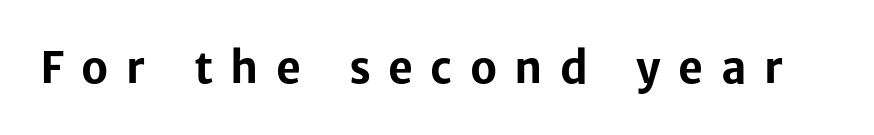
Q: Is the text bold? A: Yes.
Q: Is the text italic (slanted)? A: No, it is upright.
Q: Is the typeface a serif or a sans-serif typeface? A: Sans-serif.
Q: Is the text underlined? A: No.
Q: Is the spacing between letters normal or unusually wide? A: Unusually wide.
Q: Width (condensed, normal, or wide)? A: Normal.
Q: Stroke contrast? A: Low.
Q: x-height? A: Medium.
Q: Monospaced? A: No.
